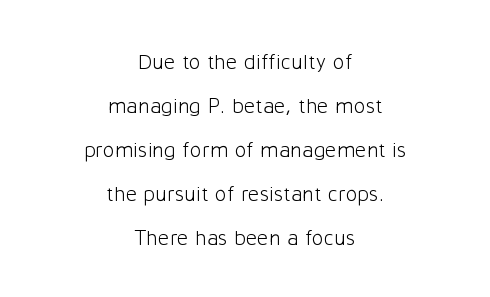
{"italic": "no", "bold": "no", "underline": "no", "align": "center", "line_spacing": "loose", "line_spacing_ratio": 2.0, "letter_spacing": "normal", "letter_spacing_em": 0.0, "glyph_px": 22}
